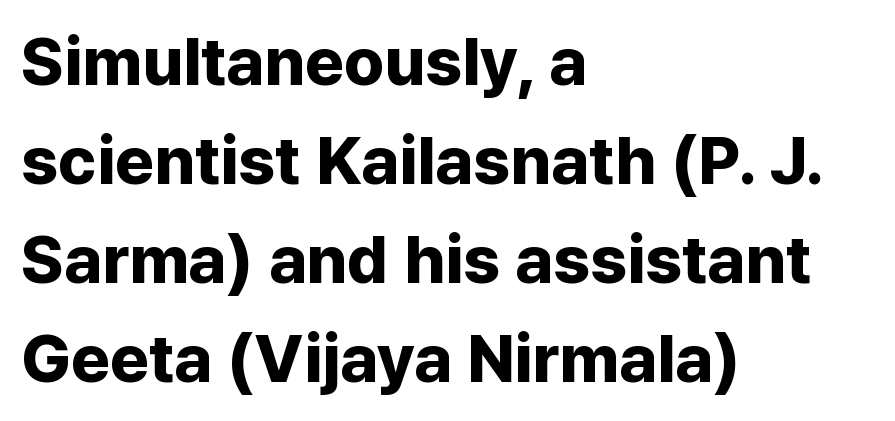
Q: Is the text bold? A: Yes.
Q: Is the text italic (slanted)? A: No, it is upright.
Q: Is the typeface a serif or a sans-serif typeface? A: Sans-serif.
Q: Is the text underlined? A: No.
Q: How is the paragraph aligned? A: Left-aligned.
Q: Is the spacing between letters normal or unusually wide? A: Normal.
Q: Is the spacing between lines tight, normal or loose? A: Normal.
Q: Width (condensed, normal, or wide)? A: Normal.
Q: Stroke contrast? A: Low.
Q: x-height? A: Medium.
Q: Monospaced? A: No.
